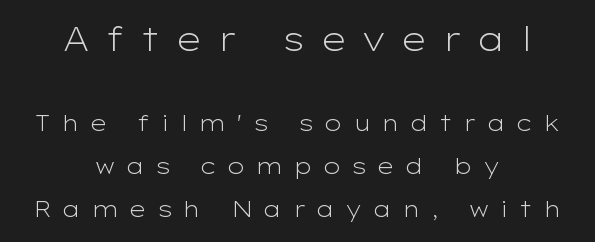
The image shows 33 px light, wide sans-serif type, upright; set centered, loose line spacing (1.96x), unusually wide letter spacing (+0.46 em), not underlined; the first (top) block is 1.5x larger; low stroke contrast and a medium x-height.
